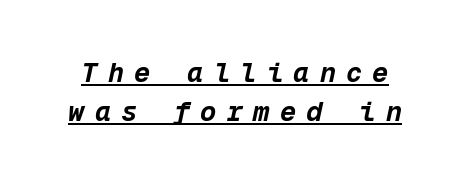
Q: Is the text bold? A: Yes.
Q: Is the text italic (slanted)? A: Yes, it leans right by about 12 degrees.
Q: Is the text underlined? A: Yes.
Q: Is the spacing between letters normal or unusually wide? A: Unusually wide.
Q: Is the spacing between lines tight, normal or loose? A: Normal.
